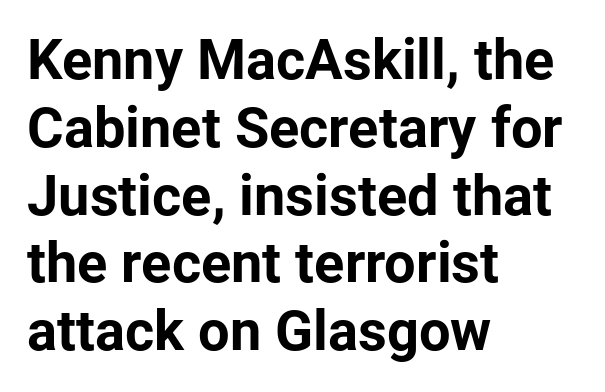
Q: Is the text bold? A: Yes.
Q: Is the text italic (slanted)? A: No, it is upright.
Q: Is the typeface a serif or a sans-serif typeface? A: Sans-serif.
Q: Is the text underlined? A: No.
Q: How is the paragraph aligned? A: Left-aligned.
Q: Is the spacing between letters normal or unusually wide? A: Normal.
Q: Width (condensed, normal, or wide)? A: Normal.
Q: Stroke contrast? A: Low.
Q: x-height? A: Medium.
Q: Monospaced? A: No.
